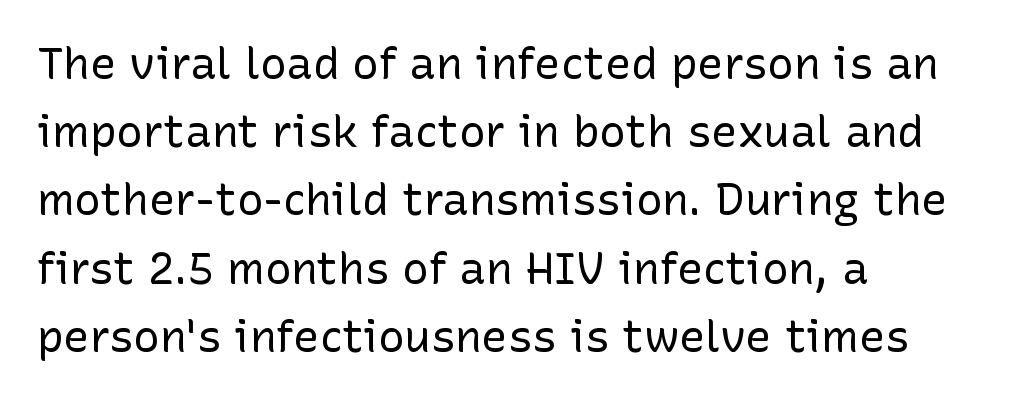
{"serif": "no", "italic": "no", "bold": "no", "weight": "regular", "width": "normal", "stroke_contrast": "low", "x_height": "medium", "monospaced": "no", "underline": "no", "align": "left", "line_spacing": "normal", "line_spacing_ratio": 1.55, "letter_spacing": "normal", "letter_spacing_em": 0.0, "glyph_px": 44}
